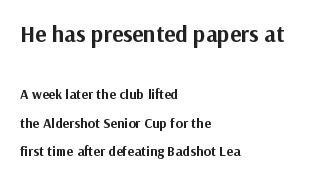
Q: Is the text bold? A: Yes.
Q: Is the text italic (slanted)? A: No, it is upright.
Q: Is the text underlined? A: No.
Q: How is the paragraph aligned? A: Left-aligned.
Q: Is the spacing between letters normal or unusually wide? A: Normal.
Q: Is the spacing between lines tight, normal or loose? A: Loose.
Q: Which block of text is set in a larger size, the first (top) or the second (bottom)? A: The first (top) one.
